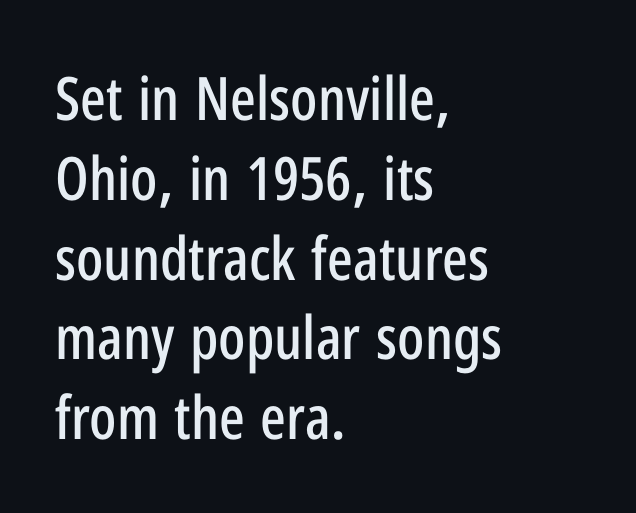
{"serif": "no", "italic": "no", "width": "condensed", "stroke_contrast": "low", "x_height": "medium", "monospaced": "no", "underline": "no", "align": "left", "line_spacing": "normal", "line_spacing_ratio": 1.33, "letter_spacing": "normal", "letter_spacing_em": 0.0, "glyph_px": 60}
